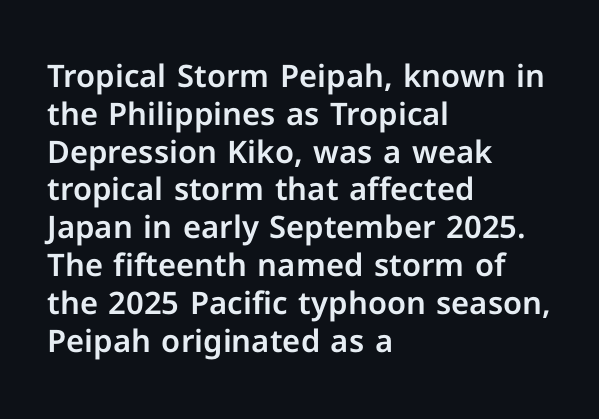
The rag falls on the right side of this text block. The face used here is proportionally spaced, like ordinary book or web type. The face used here is a sans, in the tradition of grotesques and geometrics. The type is set solid horizontally, with unmodified tracking.
